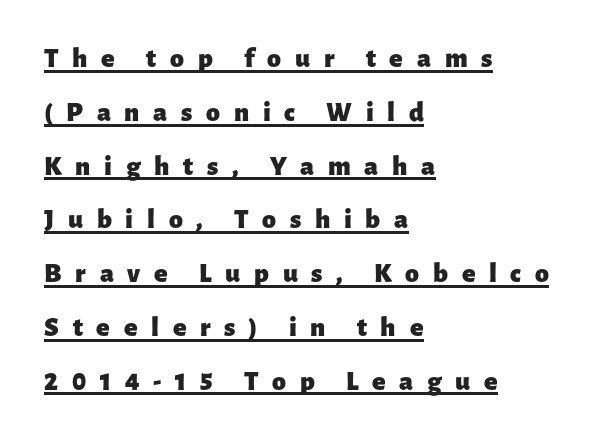
Has an underline been added? It has. Words appear elongated and porous because spacing is wide. In CSS terms this would be text-align: left. Students, observe: this is what heavily led, spacious text looks like.
